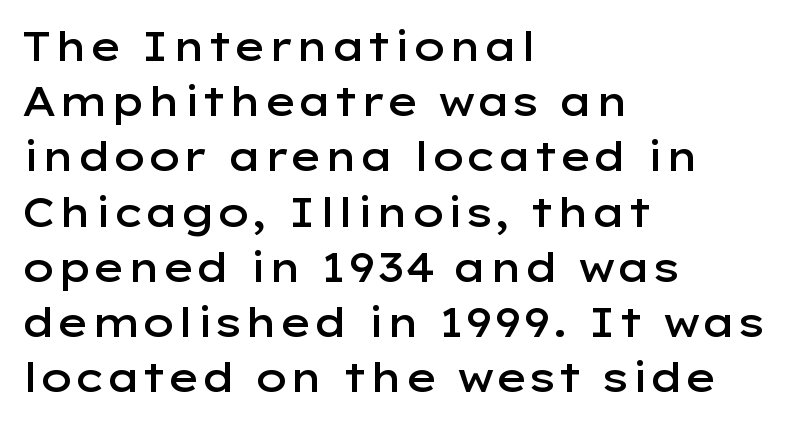
Upright lettering throughout. Think of a printed novel: that variable character pitch is what you see here. One glance says typical: line gaps are just what's usual. Casual observation: everything's shoved over to the left.
